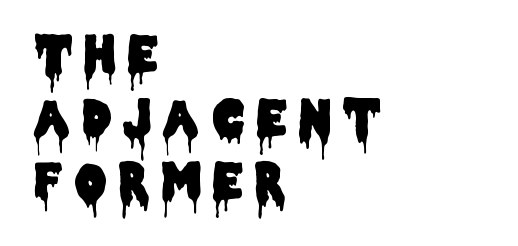
Q: Is the text italic (slanted)? A: No, it is upright.
Q: Is the typeface a serif or a sans-serif typeface? A: Sans-serif.
Q: Is the text underlined? A: No.
Q: How is the paragraph aligned? A: Left-aligned.
Q: Is the spacing between letters normal or unusually wide? A: Unusually wide.
Q: Is the spacing between lines tight, normal or loose? A: Normal.
Q: Width (condensed, normal, or wide)? A: Condensed.
Q: Stroke contrast? A: Low.
Q: x-height? A: Large.
Q: Monospaced? A: No.
